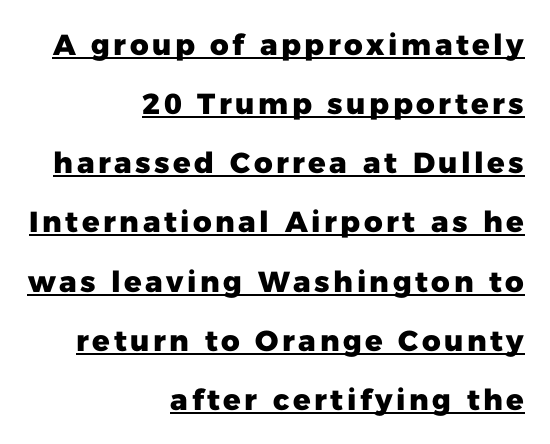
In designer terms, the underline attribute is active on this setting. The face used here is proportionally spaced, like ordinary book or web type. The line-height multiplier appears high, well above default. Does the weight exceed regular? Yes, all the way to bold. You can tell it's not italic because the verticals are truly vertical.
